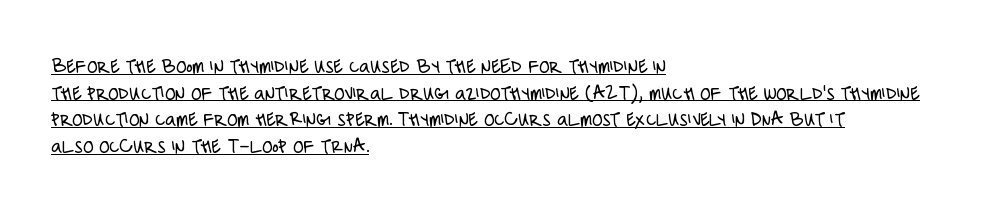
{"italic": "no", "bold": "no", "underline": "yes", "align": "left", "line_spacing": "normal", "line_spacing_ratio": 1.27, "letter_spacing": "normal", "letter_spacing_em": 0.0, "glyph_px": 21}
